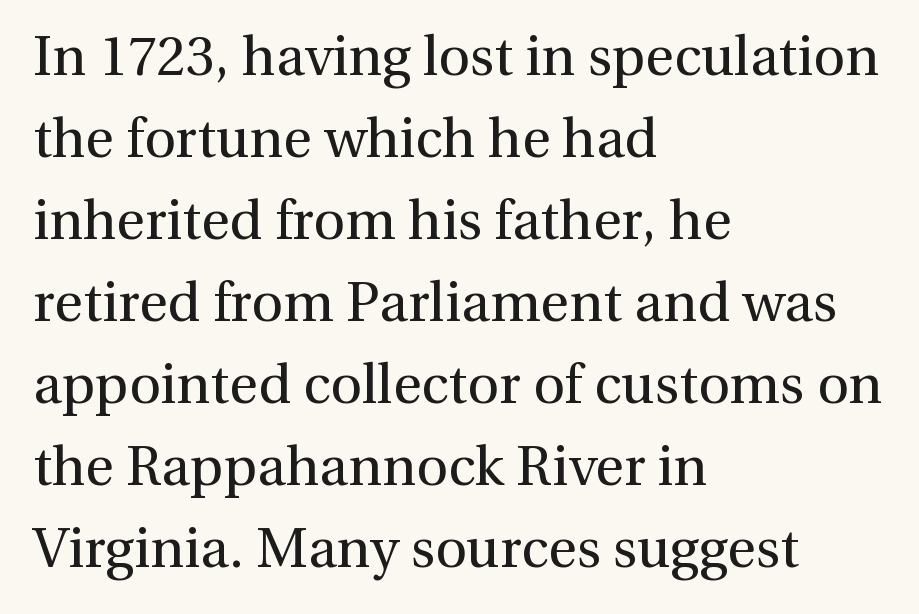
The letters advance in unequal steps, a hallmark of proportional type. Italic: no, the glyphs are upright roman. The designer left line spacing at the default. Descenders are the only things crossing below the line.
